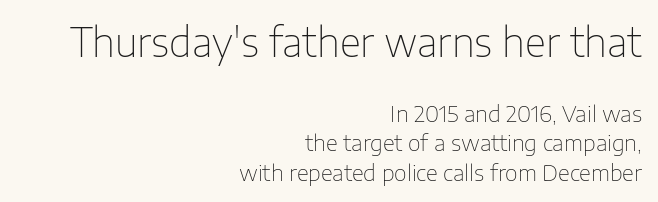
{"serif": "no", "italic": "no", "bold": "no", "weight": "thin", "width": "normal", "stroke_contrast": "low", "x_height": "medium", "monospaced": "no", "underline": "no", "align": "right", "line_spacing": "normal", "line_spacing_ratio": 1.33, "letter_spacing": "normal", "letter_spacing_em": 0.0, "larger_block": "first", "size_ratio": 1.77, "glyph_px": 39}
